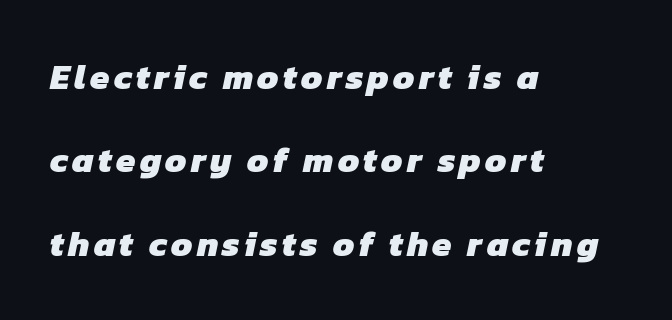
The image shows 35 px heavy sans-serif type; set left-aligned, loose line spacing (2.38x), not underlined; low stroke contrast and a medium x-height.
